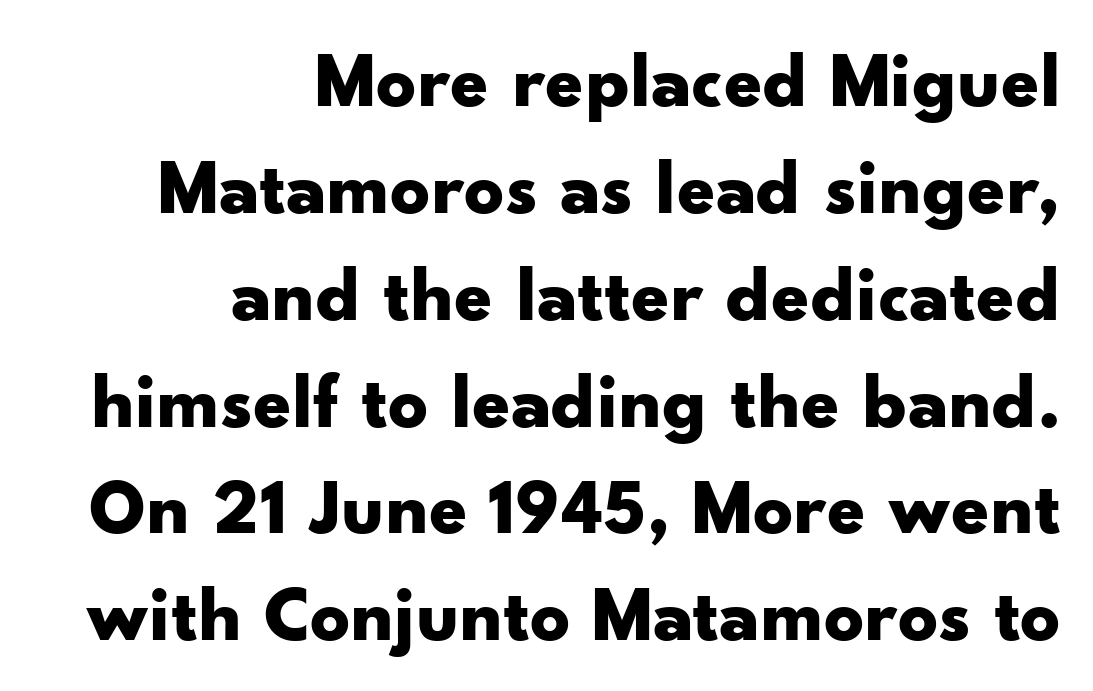
Q: Is the text bold? A: Yes.
Q: Is the text italic (slanted)? A: No, it is upright.
Q: Is the typeface a serif or a sans-serif typeface? A: Sans-serif.
Q: Is the text underlined? A: No.
Q: How is the paragraph aligned? A: Right-aligned.
Q: Is the spacing between letters normal or unusually wide? A: Normal.
Q: Is the spacing between lines tight, normal or loose? A: Normal.
Q: Width (condensed, normal, or wide)? A: Wide.
Q: Stroke contrast? A: Low.
Q: x-height? A: Small.
Q: Monospaced? A: No.
